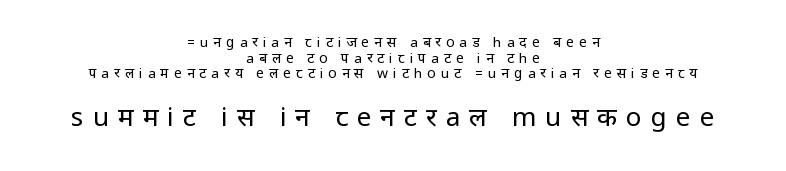
The image shows 26 px text type, upright; set centered, tight line spacing (1.12x), unusually wide letter spacing (+0.35 em), not underlined; the second (bottom) block is 1.86x larger.
